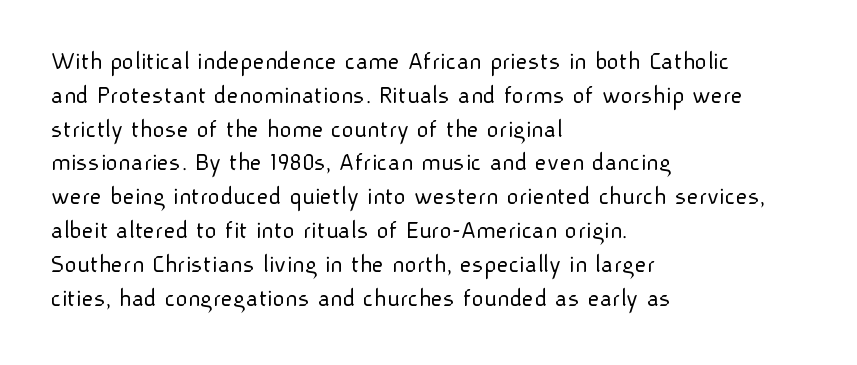
Q: Is the text bold? A: No.
Q: Is the text italic (slanted)? A: No, it is upright.
Q: Is the text underlined? A: No.
Q: How is the paragraph aligned? A: Left-aligned.
Q: Is the spacing between letters normal or unusually wide? A: Normal.
Q: Is the spacing between lines tight, normal or loose? A: Normal.
